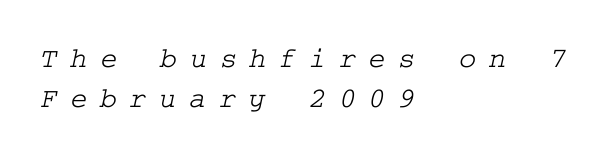
{"serif": "yes", "width": "wide", "stroke_contrast": "low", "x_height": "medium", "underline": "no", "align": "left", "line_spacing": "normal", "line_spacing_ratio": 1.37, "letter_spacing": "wide", "letter_spacing_em": 0.44, "glyph_px": 29}
